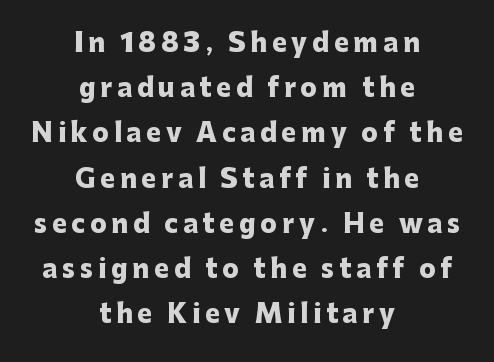
The typesetter chose a symmetrical, centered arrangement here. The words here are not underlined. Bold? Absolutely — the strokes are thick and heavy. Ascenders rise straight up at ninety degrees.
